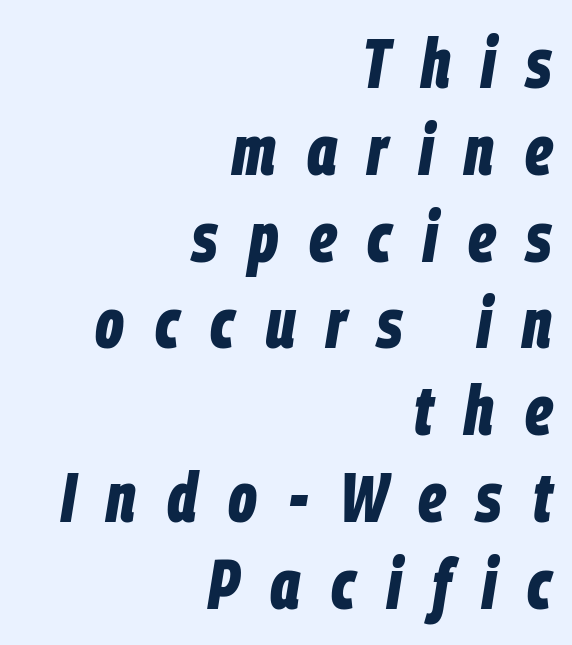
The image shows 70 px bold, condensed type, italic (leaning right); set right-aligned, line spacing 1.24x, unusually wide letter spacing (+0.44 em), not underlined; low stroke contrast and a large x-height.
